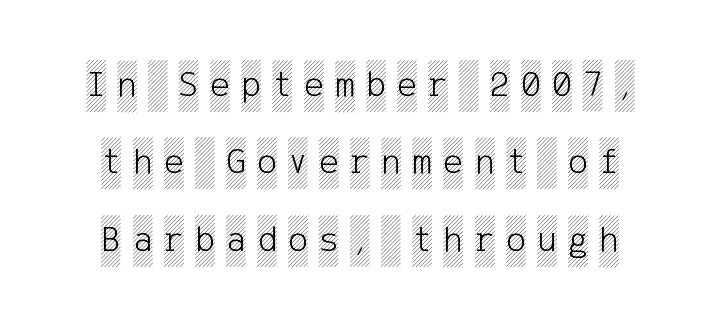
Q: Is the text italic (slanted)? A: No, it is upright.
Q: Is the text underlined? A: No.
Q: How is the paragraph aligned? A: Centered.
Q: Is the spacing between letters normal or unusually wide? A: Unusually wide.
Q: Is the spacing between lines tight, normal or loose? A: Loose.
Q: Width (condensed, normal, or wide)? A: Condensed.
Q: x-height? A: Large.
